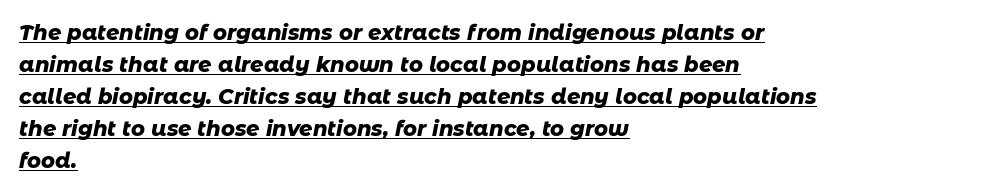
The image shows 21 px bold type, italic (leaning right); set left-aligned, normal line spacing (1.52x), normal letter spacing, underlined.
